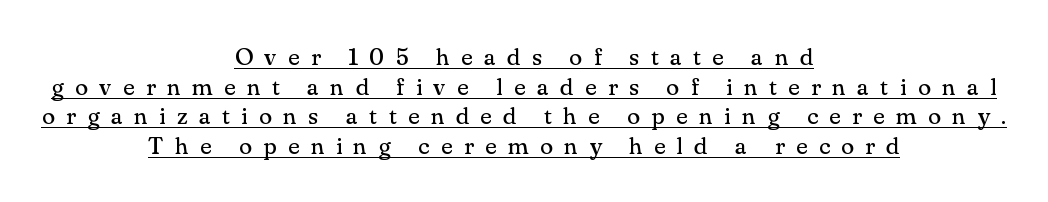
The image shows 24 px text type, upright; set centered, line spacing 1.23x, unusually wide letter spacing (+0.47 em), underlined.
